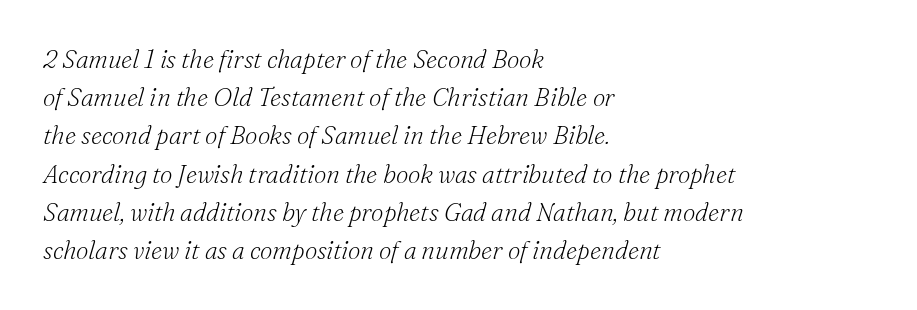
The image shows 25 px text type, italic (leaning right); set left-aligned, normal line spacing (1.53x), normal letter spacing, not underlined.
